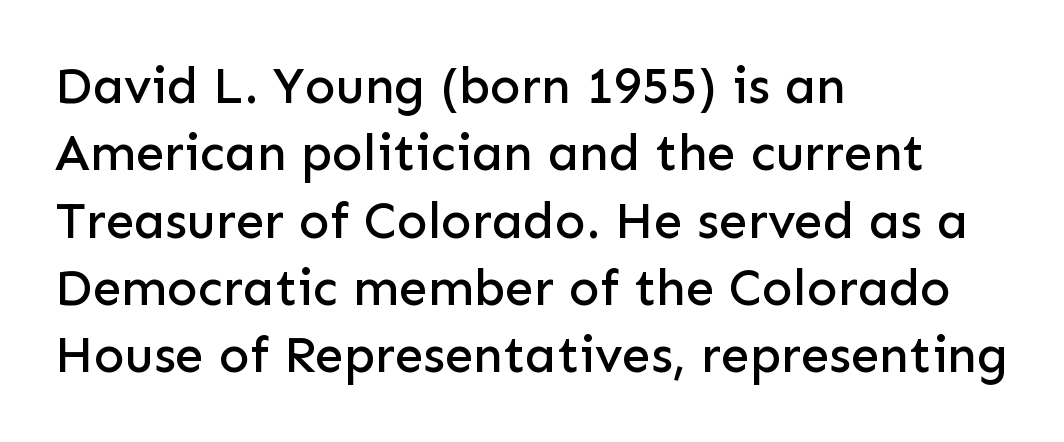
The image shows 51 px sans-serif type, upright; set left-aligned, normal line spacing (1.32x), normal letter spacing, not underlined; low stroke contrast and a medium x-height.
